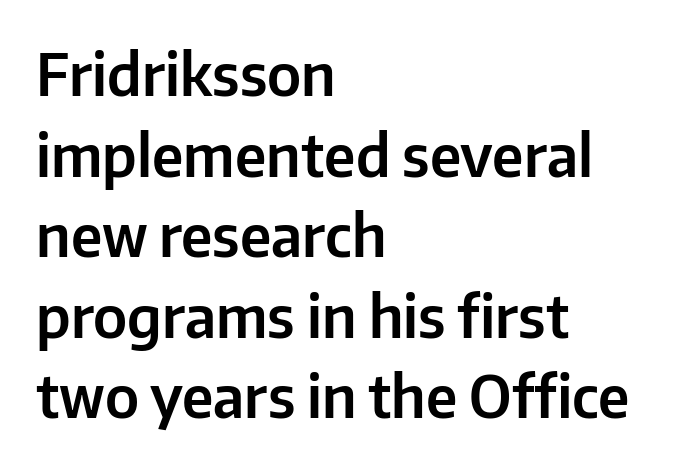
Note: no serifs on the glyphs. The compositor pushed each line to the left boundary. Is there any slant? The stems are plumb. Letter spacing: default. Varying glyph widths throughout — classic text-font behaviour. The string is rendered with underlining switched off.
